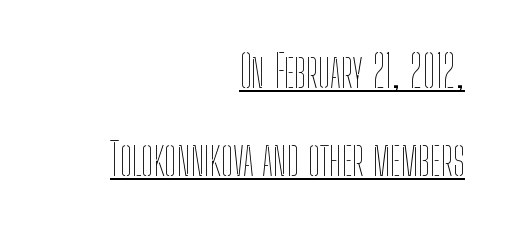
Q: Is the text bold? A: No.
Q: Is the text italic (slanted)? A: No, it is upright.
Q: Is the text underlined? A: Yes.
Q: How is the paragraph aligned? A: Right-aligned.
Q: Is the spacing between letters normal or unusually wide? A: Normal.
Q: Is the spacing between lines tight, normal or loose? A: Loose.
Q: Width (condensed, normal, or wide)? A: Condensed.
Q: Stroke contrast? A: Low.
Q: x-height? A: Medium.
Q: Monospaced? A: No.
